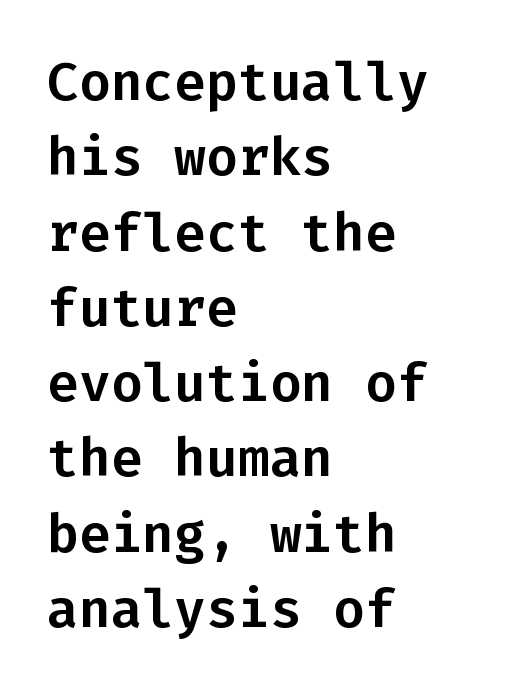
The image shows 53 px sans-serif type, upright, monospaced; set left-aligned, normal line spacing (1.42x), normal letter spacing, not underlined; low stroke contrast and a medium x-height.
